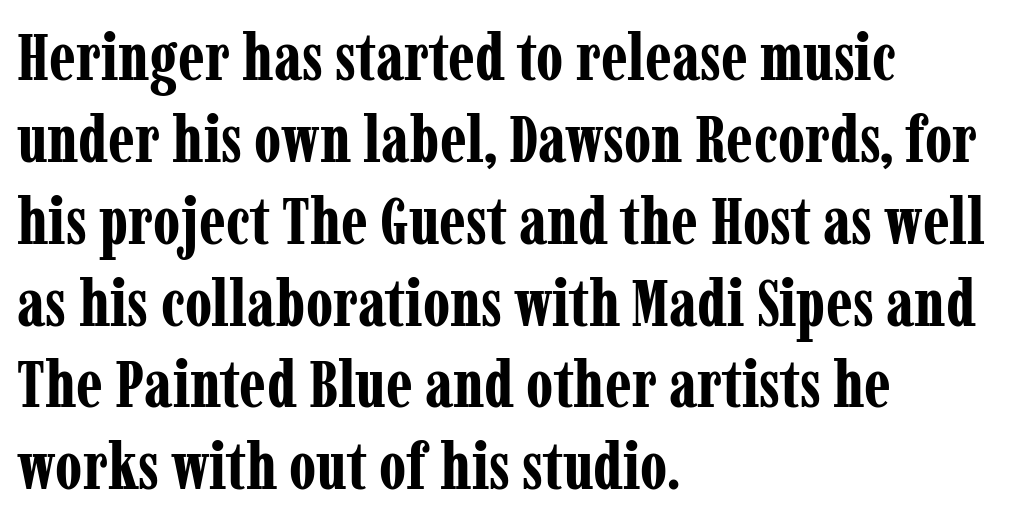
Plenty of ink on the page — the face is bold. Regarding serifs, this sample has them. A student would call this left alignment; a typographer would say flush left, rag right. Honestly, there is no underline to notice here at all. It's the straight-up-and-down kind of type.
